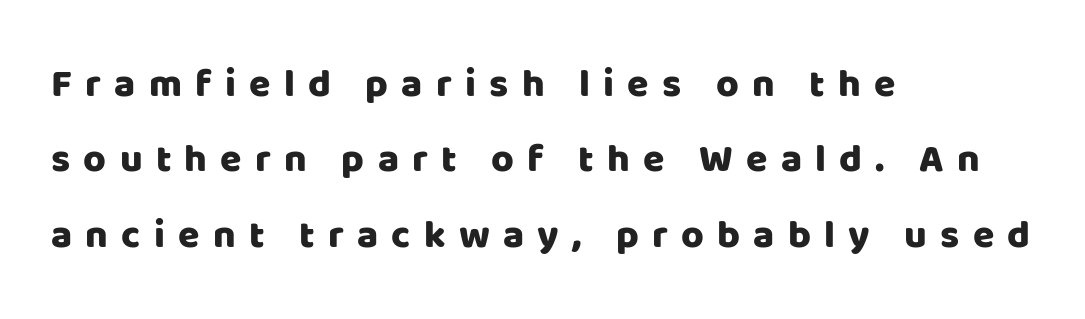
Style check: upright. Honestly, the letter spacing is so wide it's the main thing you notice. Regarding serifs, this sample does without them. Beneath every word, the page is bare.
